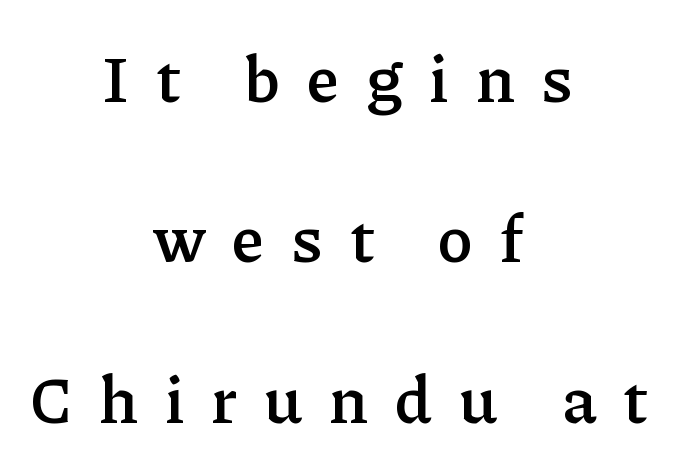
The image shows 66 px semibold serif type, upright; set centered, loose line spacing (2.43x), unusually wide letter spacing (+0.41 em), not underlined; low stroke contrast and a medium x-height.
